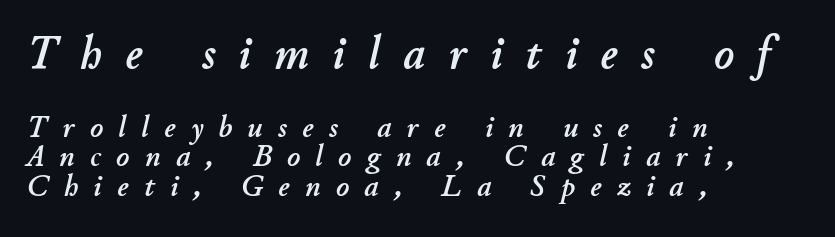
Beneath every word, the page is bare. If you squint, the top block still reads clearly — it's the larger of the two. The line texture is sparse and dotted thanks to wide tracking. The line-height multiplier appears low, near solid setting. The passage shown leans; its letterforms are oblique. You could not count columns in this text — the font is proportionally spaced.
